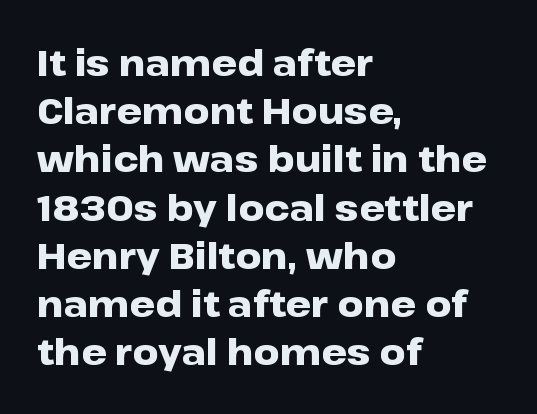
{"serif": "no", "italic": "no", "bold": "yes", "weight": "heavy", "width": "wide", "stroke_contrast": "low", "x_height": "medium", "monospaced": "no", "underline": "no", "align": "left", "line_spacing": "normal", "line_spacing_ratio": 1.34, "letter_spacing": "normal", "letter_spacing_em": 0.0, "glyph_px": 36}
